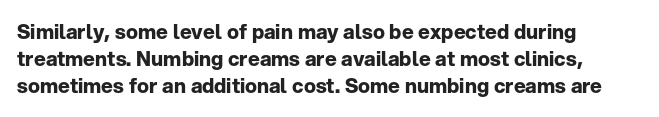
The image shows 20 px bold type, upright; set left-aligned, normal line spacing (1.35x), normal letter spacing, not underlined.
